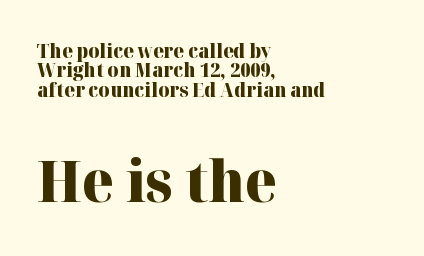
The image shows 57 px heavy serif type, upright; set left-aligned, tight line spacing (1.02x), normal letter spacing, not underlined; the second (bottom) block is 3.0x larger; high stroke contrast and a medium x-height.
